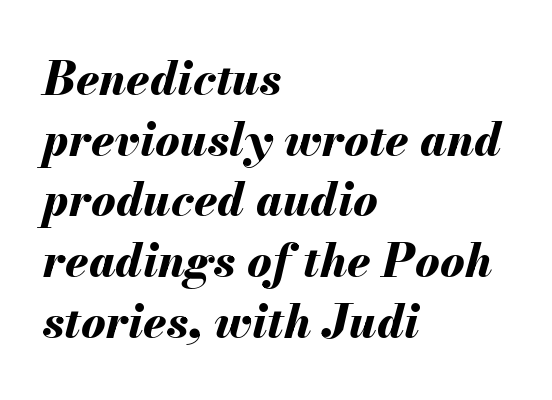
The image shows 46 px bold type, italic (leaning right); set left-aligned, normal line spacing (1.32x), normal letter spacing, not underlined; medium stroke contrast and a small x-height.
